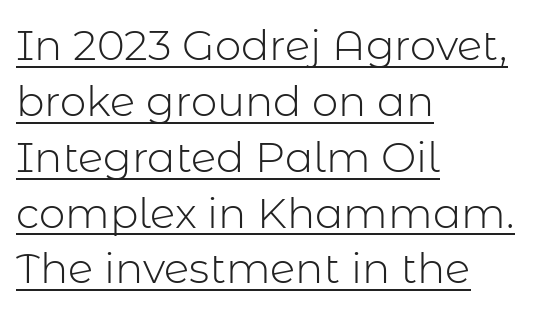
This is underlined copy, the kind a proofreader might mark for attention. Observe the ordinary spacing: letters are neighbours, not strangers. Are there feet on the stems? There aren't — it's a sans. Reading down the column, the eye jumps a familiar distance to each next line. The rendering uses natural spacing where letterforms have individual widths. The font sits on the lighter half of the weight spectrum, regular included.
